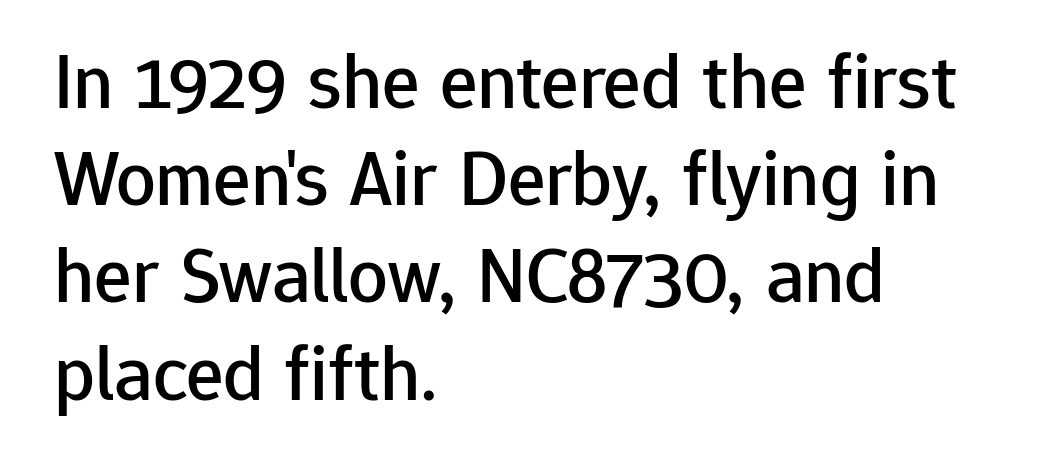
{"serif": "no", "italic": "no", "width": "normal", "stroke_contrast": "low", "x_height": "medium", "monospaced": "no", "underline": "no", "align": "left", "line_spacing_ratio": 1.23, "letter_spacing": "normal", "letter_spacing_em": 0.0, "glyph_px": 79}
